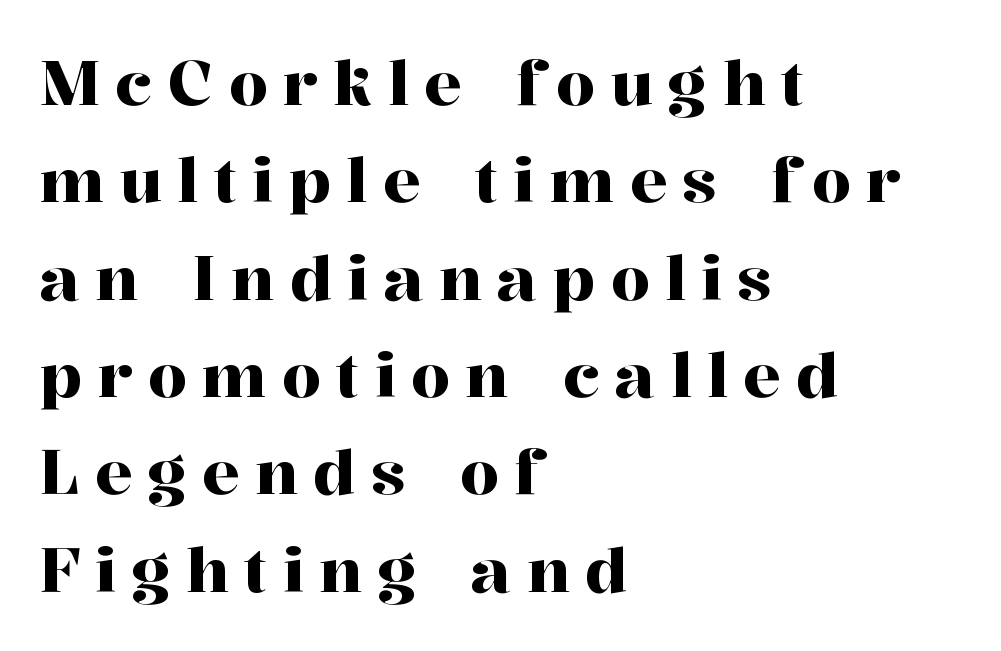
The image shows 62 px serif type, upright; set left-aligned, normal line spacing (1.57x), unusually wide letter spacing (+0.25 em), not underlined; high stroke contrast and a medium x-height.
